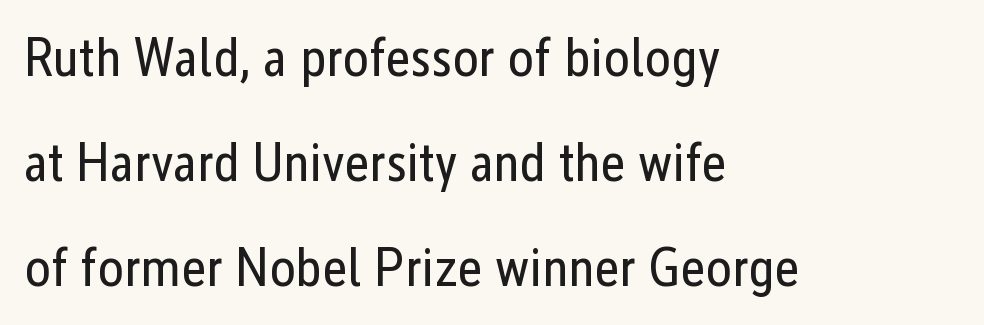
The glyphs are unaccompanied by any horizontal stroke below them. Typeset ragged right — the left edge is the straight one. No letter is thick-stroked: the sample isn't bold. The lettering stays uniformly vertical, giving the passage a roman look. Proportional: the letters do not fall into vertical columns. Vertically, the passage feels expansive, rows floating well apart.
